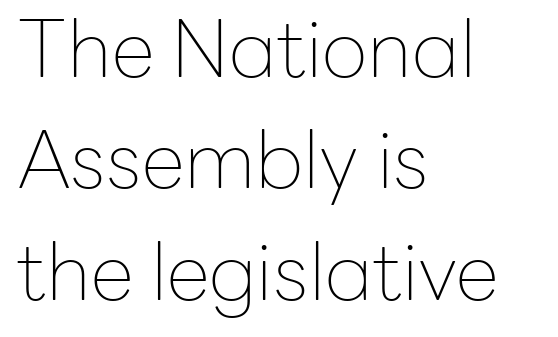
In CSS terms this would be text-align: left. A quiet, ordinary-to-light weight characterises the typeface. These lines were composed using upright roman letters. The space beneath each line is pristine and unruled.
